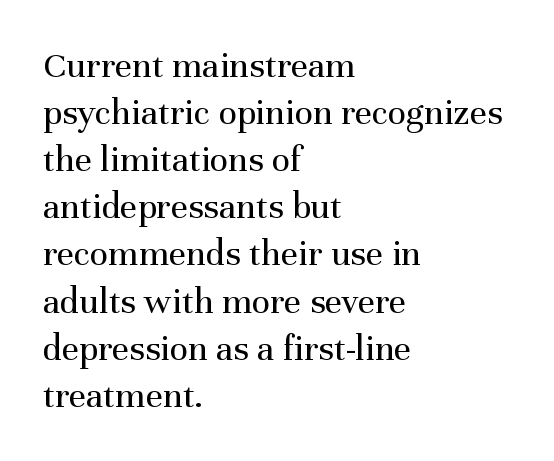
Q: Is the text bold? A: No.
Q: Is the text italic (slanted)? A: No, it is upright.
Q: Is the typeface a serif or a sans-serif typeface? A: Serif.
Q: Is the text underlined? A: No.
Q: How is the paragraph aligned? A: Left-aligned.
Q: Is the spacing between letters normal or unusually wide? A: Normal.
Q: Width (condensed, normal, or wide)? A: Normal.
Q: Stroke contrast? A: Medium.
Q: x-height? A: Medium.
Q: Monospaced? A: No.
